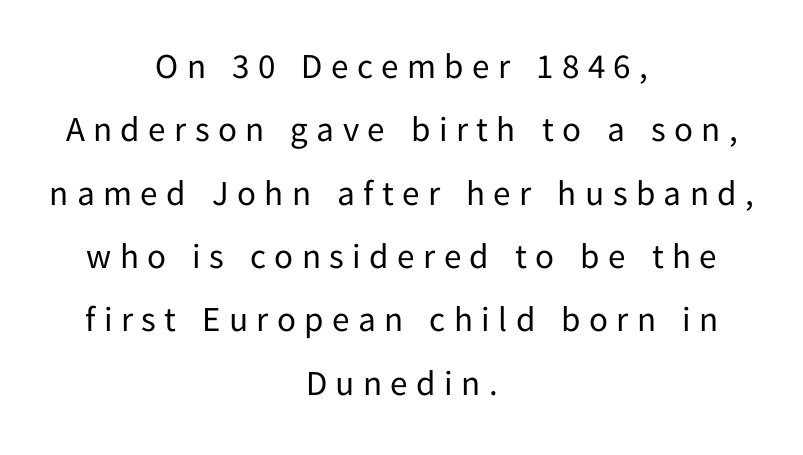
The image shows 35 px regular-weight sans-serif type, upright; set centered, line spacing 1.81x, unusually wide letter spacing (+0.24 em), not underlined; low stroke contrast and a medium x-height.
